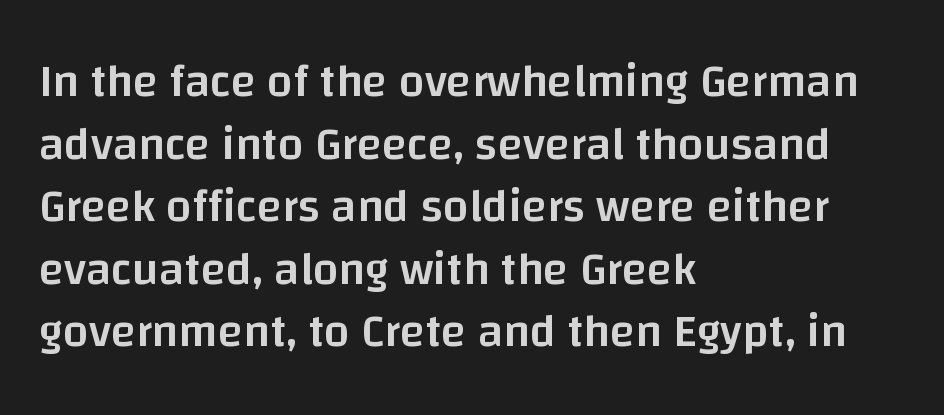
Is the block centered? No — it sits flush against the left margin. Posture: straight, roman, zero tilt. Nothing unusual about the tracking: characters are spaced as the font intends. Descender tails drop into unmarked territory. Font category for this specimen: sans-serif.
